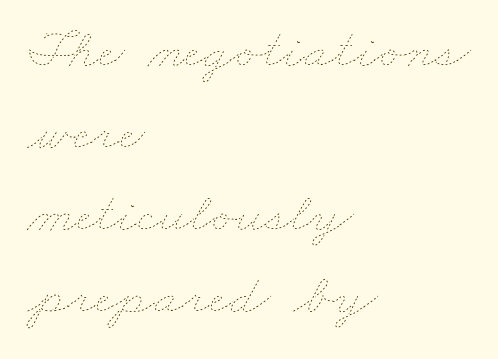
{"bold": "no", "weight": "thin", "width": "wide", "stroke_contrast": "low", "x_height": "small", "monospaced": "no", "underline": "no", "align": "left", "line_spacing": "normal", "line_spacing_ratio": 1.44, "letter_spacing": "normal", "letter_spacing_em": 0.0, "glyph_px": 57}
